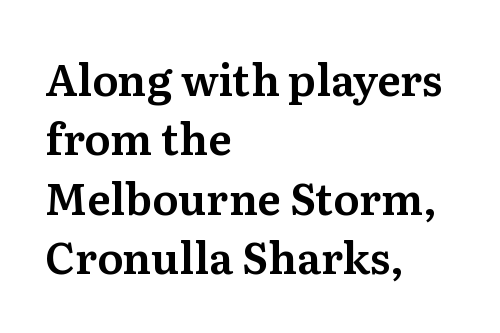
Q: Is the text italic (slanted)? A: No, it is upright.
Q: Is the typeface a serif or a sans-serif typeface? A: Serif.
Q: Is the text underlined? A: No.
Q: How is the paragraph aligned? A: Left-aligned.
Q: Is the spacing between letters normal or unusually wide? A: Normal.
Q: Is the spacing between lines tight, normal or loose? A: Normal.
Q: Width (condensed, normal, or wide)? A: Normal.
Q: Stroke contrast? A: Medium.
Q: x-height? A: Medium.
Q: Monospaced? A: No.
